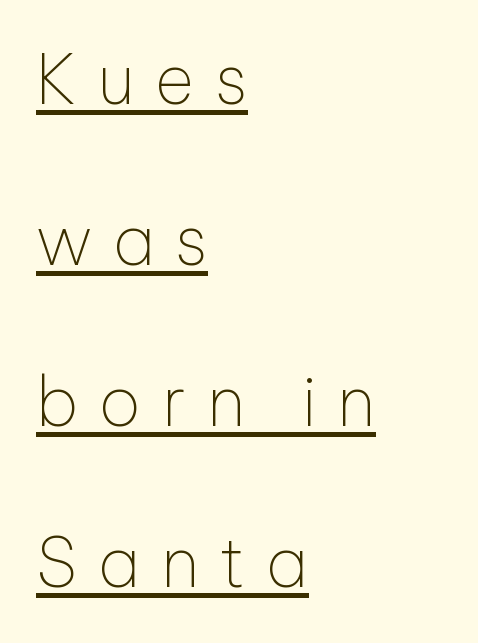
Q: Is the text bold? A: No.
Q: Is the text italic (slanted)? A: No, it is upright.
Q: Is the typeface a serif or a sans-serif typeface? A: Sans-serif.
Q: Is the text underlined? A: Yes.
Q: How is the paragraph aligned? A: Left-aligned.
Q: Is the spacing between letters normal or unusually wide? A: Unusually wide.
Q: Is the spacing between lines tight, normal or loose? A: Loose.
Q: Width (condensed, normal, or wide)? A: Normal.
Q: Stroke contrast? A: Low.
Q: x-height? A: Medium.
Q: Monospaced? A: No.
